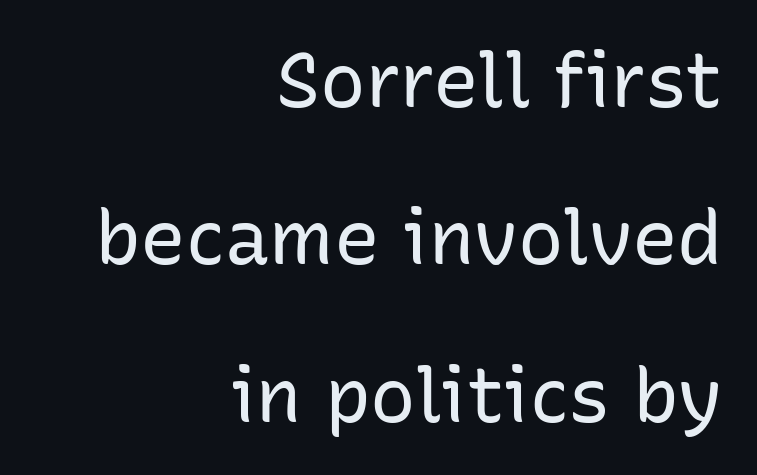
{"serif": "no", "italic": "no", "bold": "no", "weight": "regular", "width": "normal", "stroke_contrast": "low", "x_height": "medium", "monospaced": "no", "underline": "no", "align": "right", "line_spacing": "loose", "line_spacing_ratio": 2.07, "letter_spacing": "normal", "letter_spacing_em": 0.0, "glyph_px": 76}
